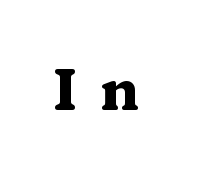
Q: Is the text bold? A: Yes.
Q: Is the text italic (slanted)? A: No, it is upright.
Q: Is the typeface a serif or a sans-serif typeface? A: Serif.
Q: Is the text underlined? A: No.
Q: Is the spacing between letters normal or unusually wide? A: Unusually wide.
Q: Width (condensed, normal, or wide)? A: Wide.
Q: Stroke contrast? A: Medium.
Q: x-height? A: Medium.
Q: Monospaced? A: No.
